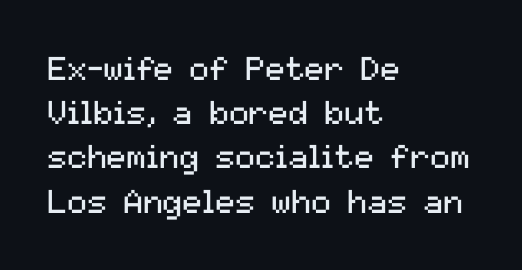
Q: Is the text bold? A: No.
Q: Is the text italic (slanted)? A: No, it is upright.
Q: Is the typeface a serif or a sans-serif typeface? A: Sans-serif.
Q: Is the text underlined? A: No.
Q: How is the paragraph aligned? A: Left-aligned.
Q: Is the spacing between letters normal or unusually wide? A: Normal.
Q: Is the spacing between lines tight, normal or loose? A: Normal.
Q: Width (condensed, normal, or wide)? A: Normal.
Q: Stroke contrast? A: Medium.
Q: x-height? A: Medium.
Q: Monospaced? A: No.
